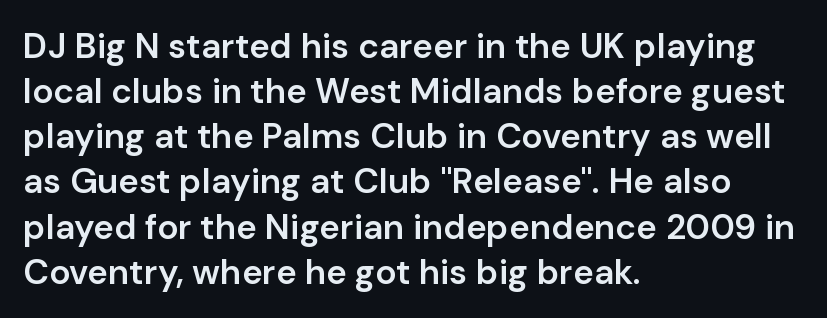
Q: Is the text bold? A: Semi-bold.
Q: Is the text italic (slanted)? A: No, it is upright.
Q: Is the typeface a serif or a sans-serif typeface? A: Sans-serif.
Q: Is the text underlined? A: No.
Q: How is the paragraph aligned? A: Left-aligned.
Q: Is the spacing between letters normal or unusually wide? A: Normal.
Q: Is the spacing between lines tight, normal or loose? A: Normal.
Q: Width (condensed, normal, or wide)? A: Normal.
Q: Stroke contrast? A: Low.
Q: x-height? A: Medium.
Q: Monospaced? A: No.
